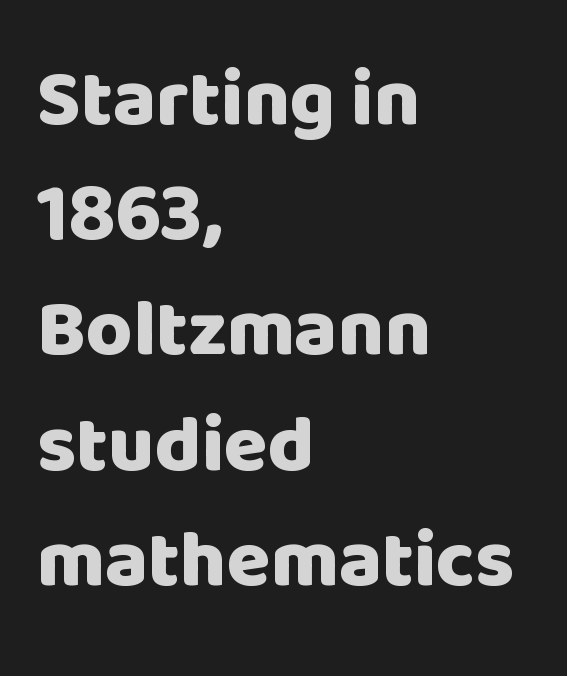
{"serif": "no", "italic": "no", "bold": "yes", "weight": "heavy", "width": "normal", "stroke_contrast": "low", "x_height": "large", "monospaced": "no", "underline": "no", "align": "left", "line_spacing": "normal", "line_spacing_ratio": 1.44, "letter_spacing": "normal", "letter_spacing_em": 0.0, "glyph_px": 80}
